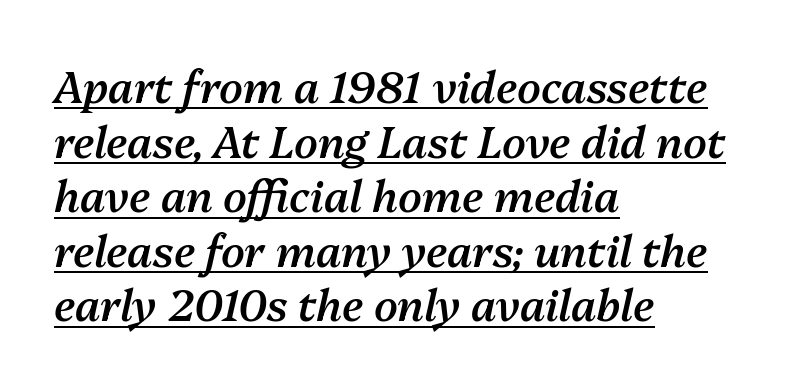
{"italic": "yes", "lean": "right", "slant_degrees": 13, "bold": "semi", "weight": "semibold", "width": "normal", "stroke_contrast": "medium", "x_height": "medium", "monospaced": "no", "underline": "yes", "align": "left", "line_spacing": "normal", "line_spacing_ratio": 1.27, "letter_spacing": "normal", "letter_spacing_em": 0.0, "glyph_px": 43}
